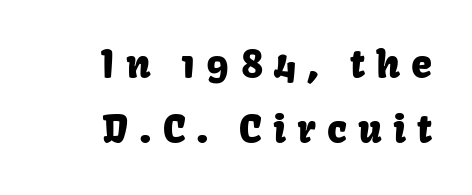
Q: Is the text italic (slanted)? A: No, it is upright.
Q: Is the typeface a serif or a sans-serif typeface? A: Sans-serif.
Q: Is the text underlined? A: No.
Q: How is the paragraph aligned? A: Right-aligned.
Q: Is the spacing between letters normal or unusually wide? A: Unusually wide.
Q: Width (condensed, normal, or wide)? A: Normal.
Q: Stroke contrast? A: Low.
Q: x-height? A: Medium.
Q: Monospaced? A: No.
